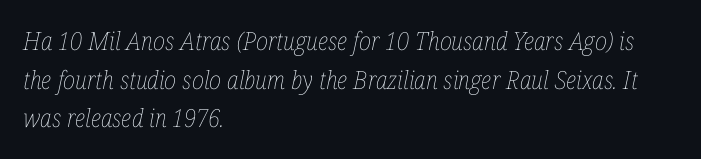
Look at the tracking — it's just the regular setting, nothing added. Yep, that's italic — everything's leaning. In CSS terms this would be text-align: left. The area under the type is left untouched. Is the type heavy? It reads as light-to-regular instead. Regular leading.
